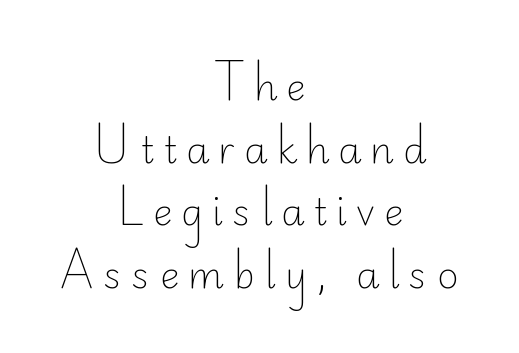
Bold? No — there's no thickening of the strokes. Regarding leading, the lines here are spaced in the standard way. Honestly, the letter spacing is so wide it's the main thing you notice. Unlike a traditional serif, this face leaves its strokes unadorned. A clean baseline with only descenders dipping below it. Tall strokes in this sample are plumb rather than angled.
